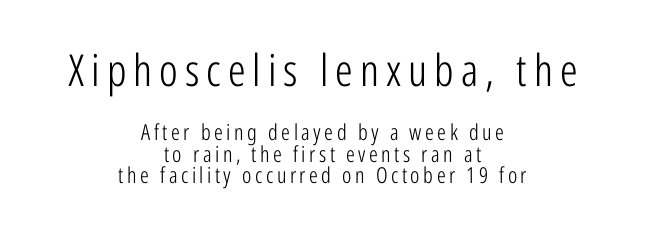
Q: Is the text bold? A: No.
Q: Is the text italic (slanted)? A: No, it is upright.
Q: Is the typeface a serif or a sans-serif typeface? A: Sans-serif.
Q: Is the text underlined? A: No.
Q: How is the paragraph aligned? A: Centered.
Q: Is the spacing between lines tight, normal or loose? A: Tight.
Q: Which block of text is set in a larger size, the first (top) or the second (bottom)? A: The first (top) one.
Q: Width (condensed, normal, or wide)? A: Condensed.
Q: Stroke contrast? A: Low.
Q: x-height? A: Medium.
Q: Monospaced? A: No.
